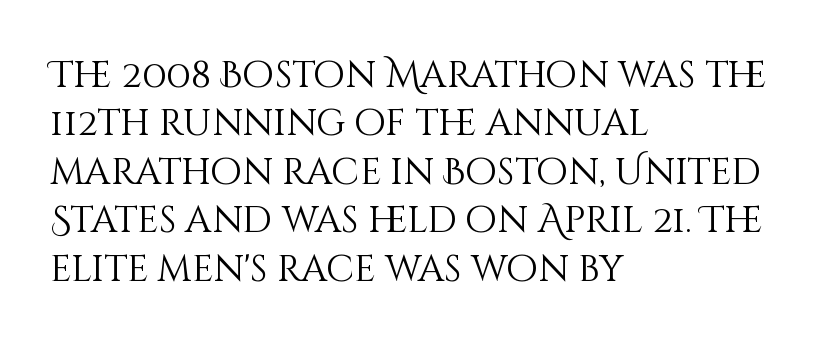
{"italic": "no", "bold": "no", "weight": "light", "width": "normal", "stroke_contrast": "medium", "x_height": "large", "monospaced": "no", "underline": "no", "align": "left", "line_spacing": "normal", "line_spacing_ratio": 1.31, "letter_spacing": "normal", "letter_spacing_em": 0.0, "glyph_px": 37}
